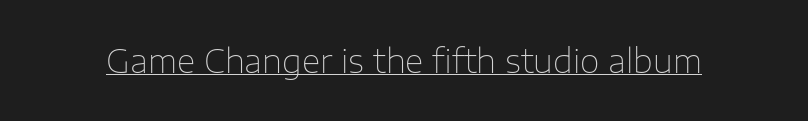
The image shows 32 px thin sans-serif type, upright; set normal letter spacing, underlined; low stroke contrast and a medium x-height.
